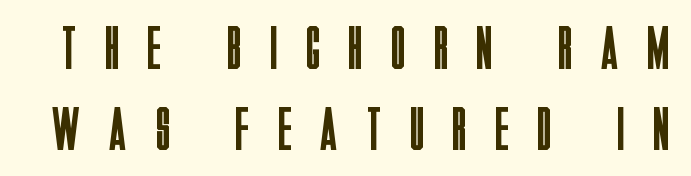
The image shows 61 px regular-weight, condensed sans-serif type, upright; set normal line spacing (1.33x), unusually wide letter spacing (+0.49 em), not underlined; low stroke contrast and a large x-height.
